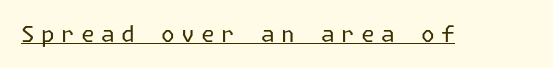
Vertical strokes here are truly vertical. This rendering widens character spacing well past its baseline value. A baseline rule has been typeset under these characters. These glyphs show unthickened strokes, regular width or finer.
